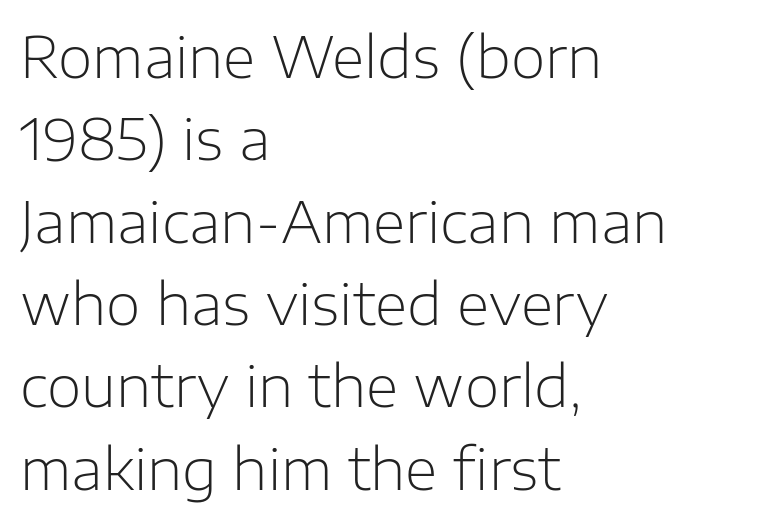
Q: Is the text bold? A: No.
Q: Is the text italic (slanted)? A: No, it is upright.
Q: Is the typeface a serif or a sans-serif typeface? A: Sans-serif.
Q: Is the text underlined? A: No.
Q: How is the paragraph aligned? A: Left-aligned.
Q: Is the spacing between letters normal or unusually wide? A: Normal.
Q: Is the spacing between lines tight, normal or loose? A: Normal.
Q: Width (condensed, normal, or wide)? A: Normal.
Q: Stroke contrast? A: Low.
Q: x-height? A: Medium.
Q: Monospaced? A: No.
